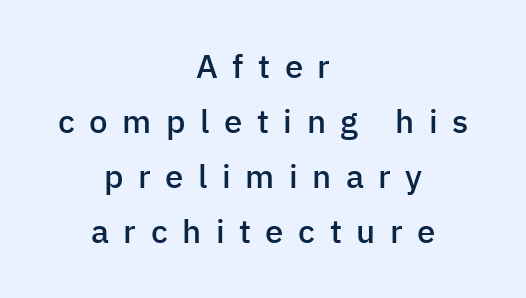
Q: Is the text bold? A: Semi-bold.
Q: Is the text italic (slanted)? A: No, it is upright.
Q: Is the typeface a serif or a sans-serif typeface? A: Sans-serif.
Q: Is the text underlined? A: No.
Q: How is the paragraph aligned? A: Centered.
Q: Is the spacing between letters normal or unusually wide? A: Unusually wide.
Q: Is the spacing between lines tight, normal or loose? A: Normal.
Q: Width (condensed, normal, or wide)? A: Normal.
Q: Stroke contrast? A: Low.
Q: x-height? A: Medium.
Q: Monospaced? A: No.
